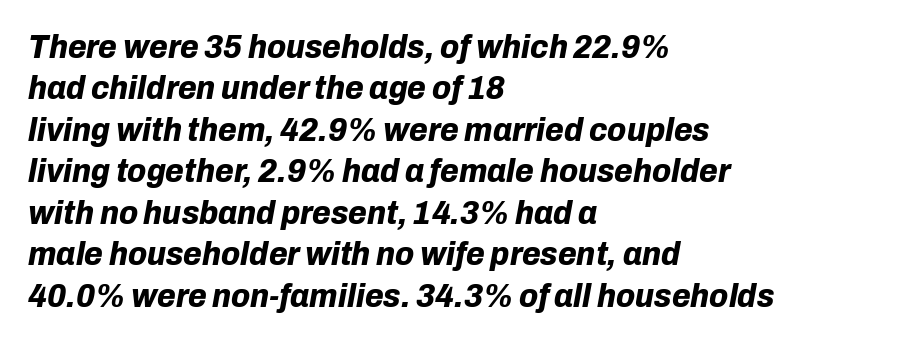
Glyph-to-glyph distance matches everyday printed text. Here the designer chose a conventional face with non-uniform glyph widths. The string is rendered with underlining switched off. Heavy-handed strokes throughout: this text is bold. Notice how the passage keeps a crisp vertical edge on the left only. Every character sits at an angle, as italics do.
